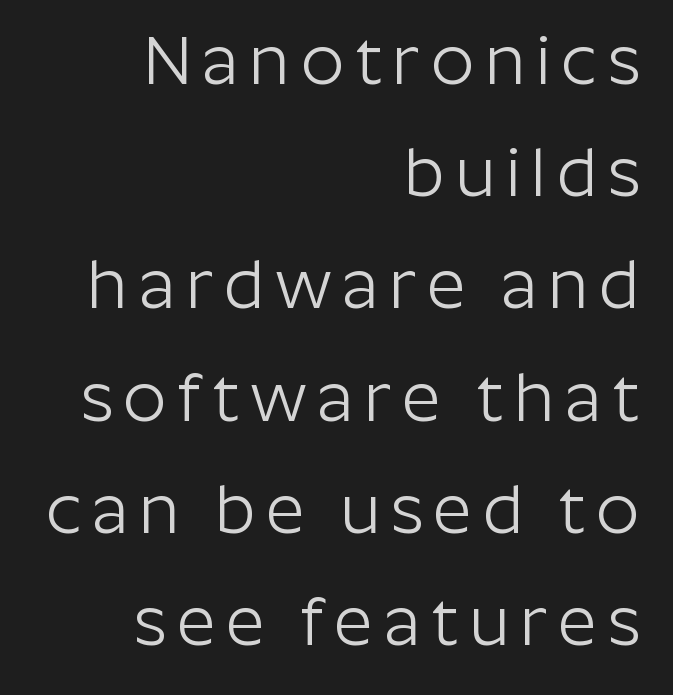
The image shows 68 px light sans-serif type, upright; set right-aligned, normal line spacing (1.65x), not underlined; low stroke contrast and a medium x-height.
